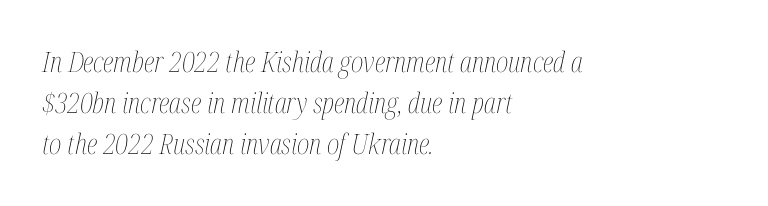
The image shows 28 px thin, condensed type, italic (leaning right); set left-aligned, normal line spacing (1.47x), normal letter spacing, not underlined; medium stroke contrast and a medium x-height.
